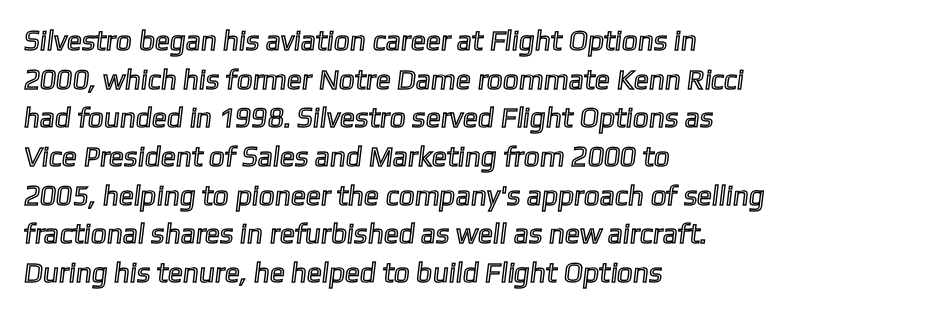
The rendering uses natural spacing where letterforms have individual widths. The gap between lines stays unmarked. In CSS terms this would be text-align: left. Does the leading feel generous? No, just average. Look at the tracking — it's just the regular setting, nothing added.
